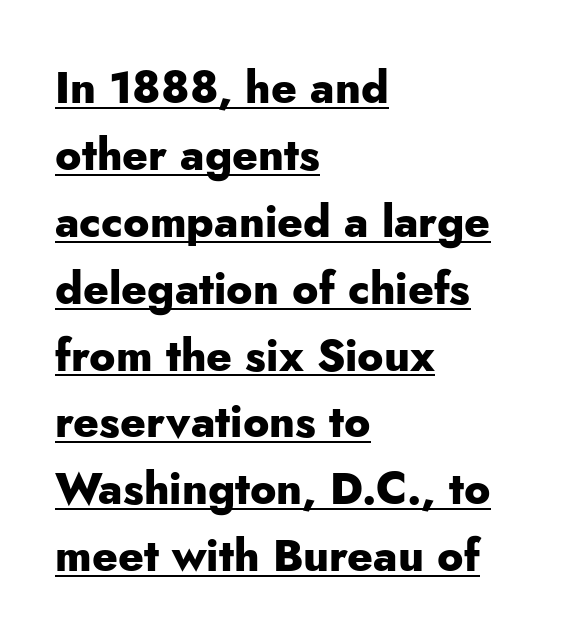
Q: Is the text bold? A: Yes.
Q: Is the text italic (slanted)? A: No, it is upright.
Q: Is the typeface a serif or a sans-serif typeface? A: Sans-serif.
Q: Is the text underlined? A: Yes.
Q: How is the paragraph aligned? A: Left-aligned.
Q: Is the spacing between letters normal or unusually wide? A: Normal.
Q: Is the spacing between lines tight, normal or loose? A: Normal.
Q: Width (condensed, normal, or wide)? A: Normal.
Q: Stroke contrast? A: Low.
Q: x-height? A: Small.
Q: Monospaced? A: No.
